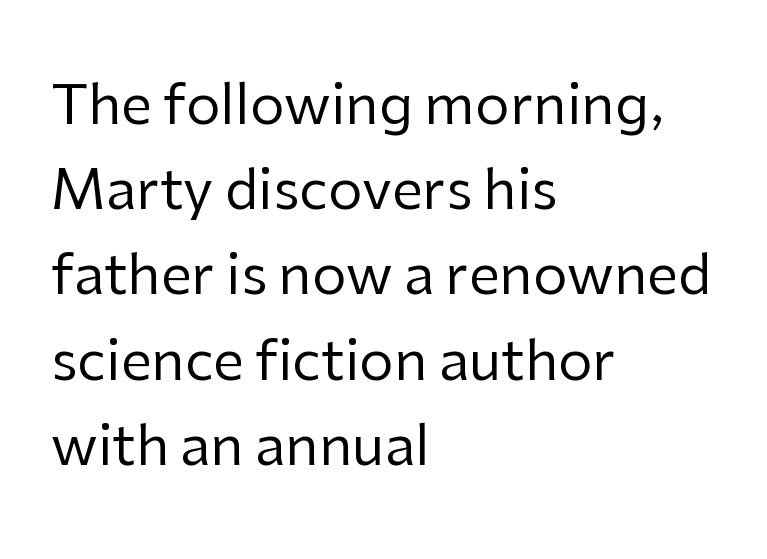
The image shows 55 px regular-weight sans-serif type, upright; set left-aligned, normal line spacing (1.55x), normal letter spacing, not underlined; low stroke contrast and a medium x-height.
